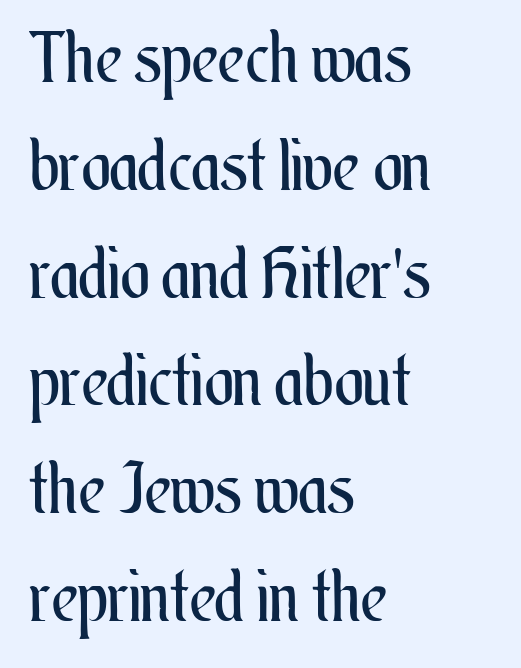
Character widths vary here, with narrow letters taking less room than wide ones. Is the block centered? No — it sits flush against the left margin. The rows are spaced the way most documents space them. Honestly, there is no underline to notice here at all. You could call the tracking neutral — neither tight nor loose.
